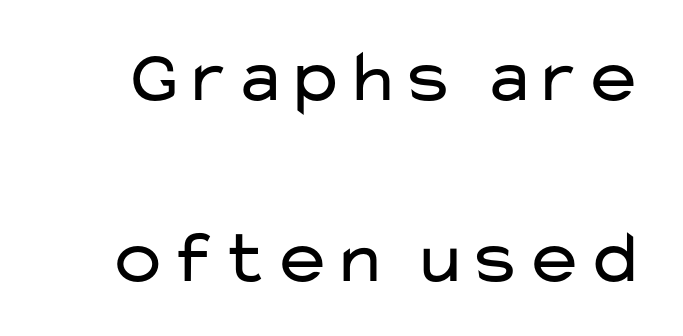
The image shows 75 px regular-weight, wide sans-serif type, upright; set loose line spacing (2.41x), normal letter spacing, not underlined; low stroke contrast and a medium x-height.
